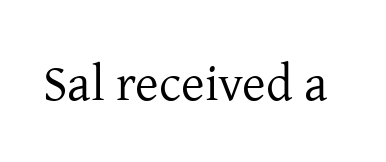
{"serif": "yes", "italic": "no", "bold": "no", "weight": "regular", "width": "normal", "stroke_contrast": "low", "x_height": "medium", "monospaced": "no", "underline": "no", "letter_spacing": "normal", "letter_spacing_em": 0.0, "glyph_px": 51}
